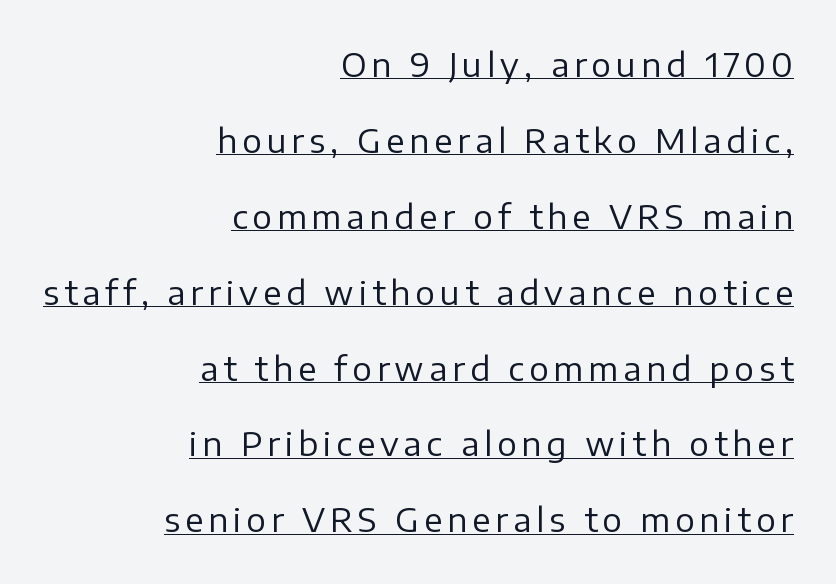
The image shows 33 px regular-weight sans-serif type, upright; set right-aligned, loose line spacing (2.3x), underlined; low stroke contrast and a medium x-height.
